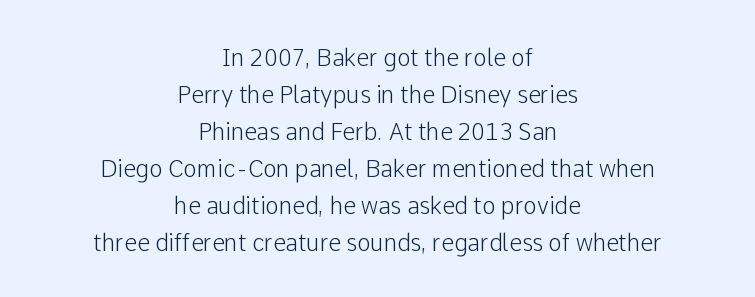
The image shows 23 px text type, upright; set centered, normal line spacing (1.61x), normal letter spacing, not underlined.
